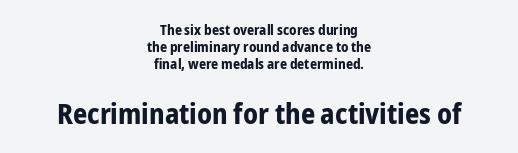
The image shows 28 px bold, condensed sans-serif type, upright; set centered, line spacing 1.22x, normal letter spacing, not underlined; the second (bottom) block is 2.0x larger; low stroke contrast and a medium x-height.
